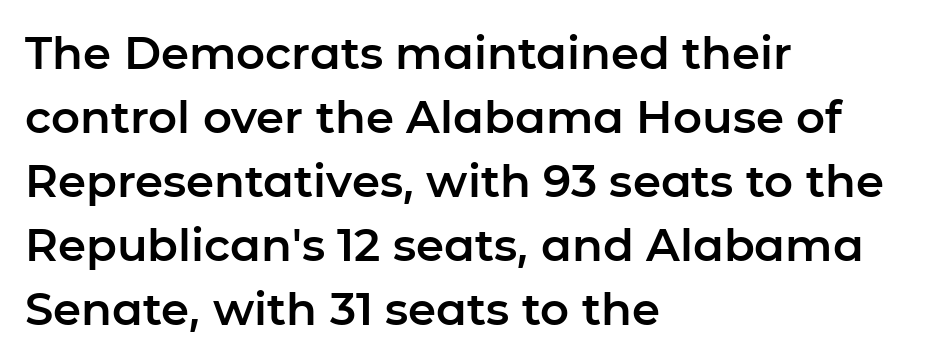
Upright lettering throughout. Character widths vary here, with narrow letters taking less room than wide ones. The lines sit at an ordinary, default distance from one another. Decoration check: the copy has no underline. The text was rendered using a sans face with plain stroke endings.
